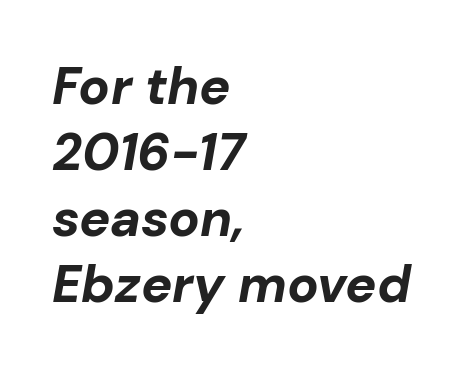
A classic flush-left, rag-right setting is used for this passage. Any mark beneath the type? The region is blank. Compared with typical paragraphs, the rows here are spaced about the same. Compared with typical body copy, the letter spacing here is the same.
